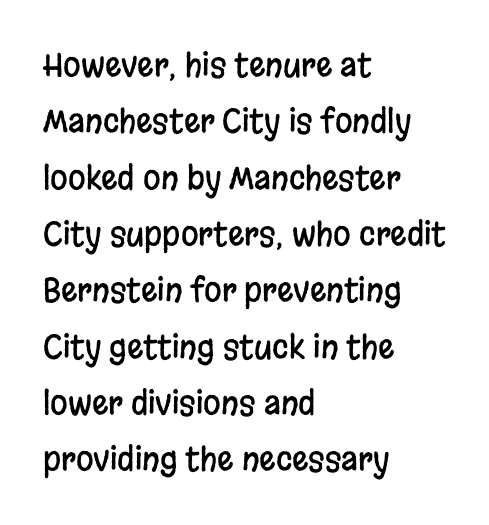
The image shows 32 px condensed sans-serif type, upright; set left-aligned, line spacing 1.76x, normal letter spacing, not underlined; low stroke contrast and a large x-height.
